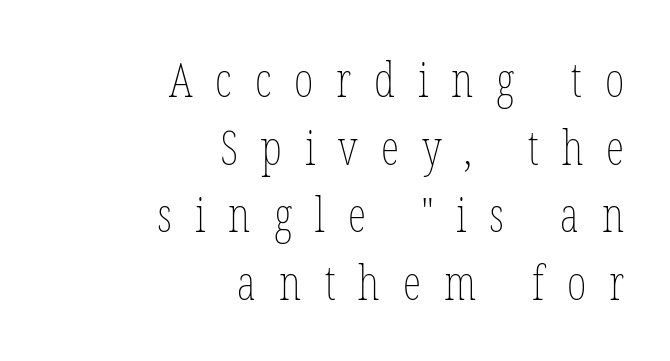
Q: Is the text bold? A: No.
Q: Is the text italic (slanted)? A: No, it is upright.
Q: Is the text underlined? A: No.
Q: How is the paragraph aligned? A: Right-aligned.
Q: Is the spacing between letters normal or unusually wide? A: Unusually wide.
Q: Is the spacing between lines tight, normal or loose? A: Normal.
Q: Width (condensed, normal, or wide)? A: Condensed.
Q: Stroke contrast? A: Low.
Q: x-height? A: Medium.
Q: Monospaced? A: No.
